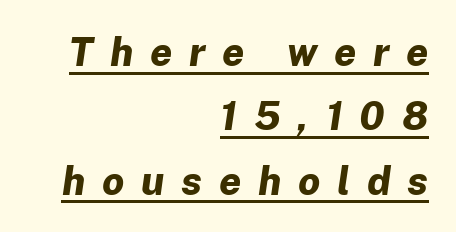
{"italic": "yes", "lean": "right", "slant_degrees": 8, "bold": "yes", "weight": "bold", "width": "normal", "stroke_contrast": "low", "x_height": "medium", "monospaced": "no", "underline": "yes", "align": "right", "line_spacing": "normal", "line_spacing_ratio": 1.65, "letter_spacing": "wide", "letter_spacing_em": 0.43, "glyph_px": 39}
